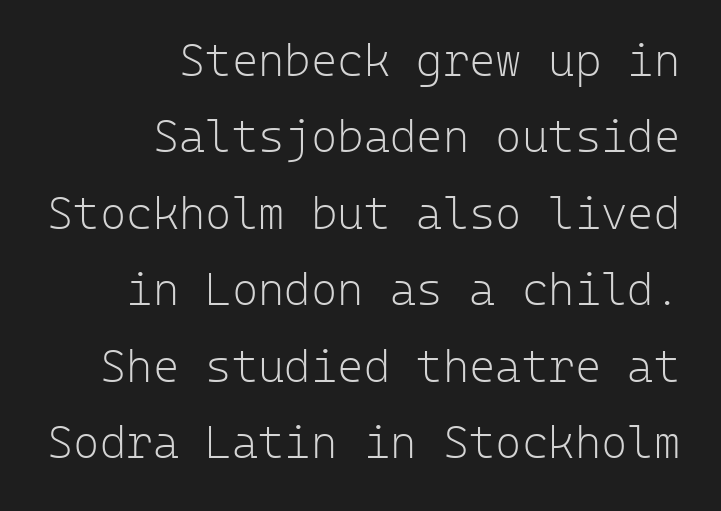
The image shows 45 px light sans-serif type, upright, monospaced; set right-aligned, normal line spacing (1.7x), normal letter spacing, not underlined; low stroke contrast and a medium x-height.
